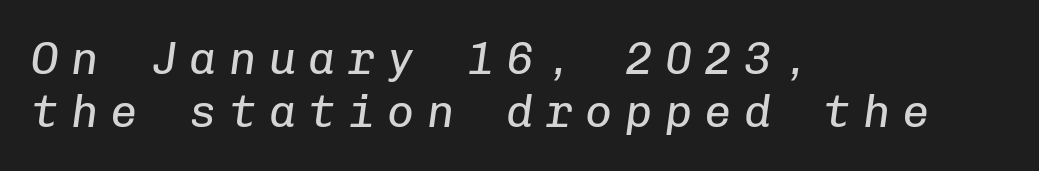
The image shows 45 px regular-weight type, italic (leaning right), monospaced; set left-aligned, line spacing 1.18x, unusually wide letter spacing (+0.28 em), not underlined; low stroke contrast and a medium x-height.
